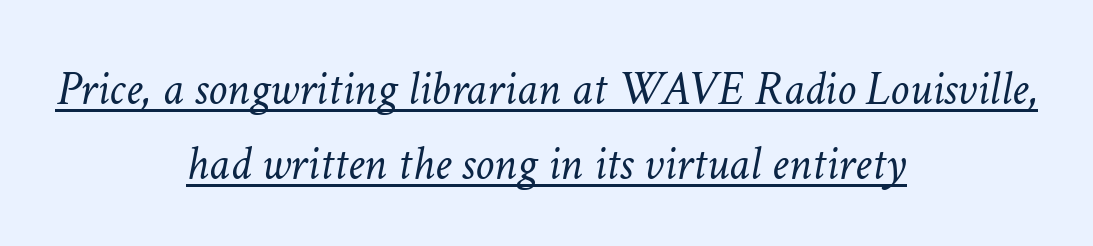
{"italic": "yes", "lean": "right", "slant_degrees": 11, "bold": "no", "weight": "light", "width": "normal", "stroke_contrast": "low", "x_height": "medium", "monospaced": "no", "underline": "yes", "align": "center", "line_spacing": "normal", "line_spacing_ratio": 1.56, "letter_spacing": "normal", "letter_spacing_em": 0.0, "glyph_px": 48}
